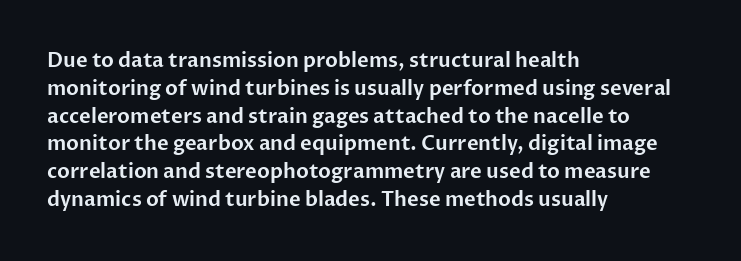
The image shows 20 px text type, upright; set left-aligned, normal line spacing (1.39x), normal letter spacing, not underlined.
